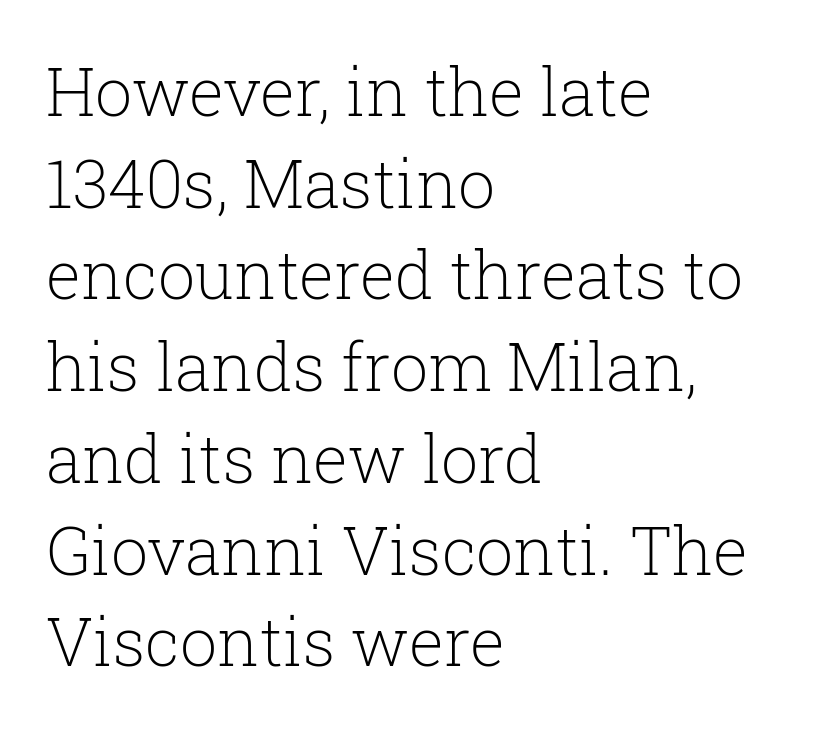
The line texture is even and compact thanks to regular tracking. The type family on display is of the serif kind. Weight: in the light-to-regular range. The typesetter chose a ragged-right arrangement here. The letters stand upright; this is a roman face. Words float on clear page, feet unadorned.
